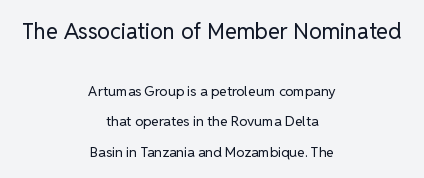
Widely set lines give the paragraph a tall, airy silhouette. Underlining? Definitely not there. In this sample the first text group is rendered at the bigger scale. Is the block centered? Yes — each line is placed symmetrically about the middle. Tracking here is standard; glyphs follow each other at the usual distance. No extra ink here — the face is not bold.
